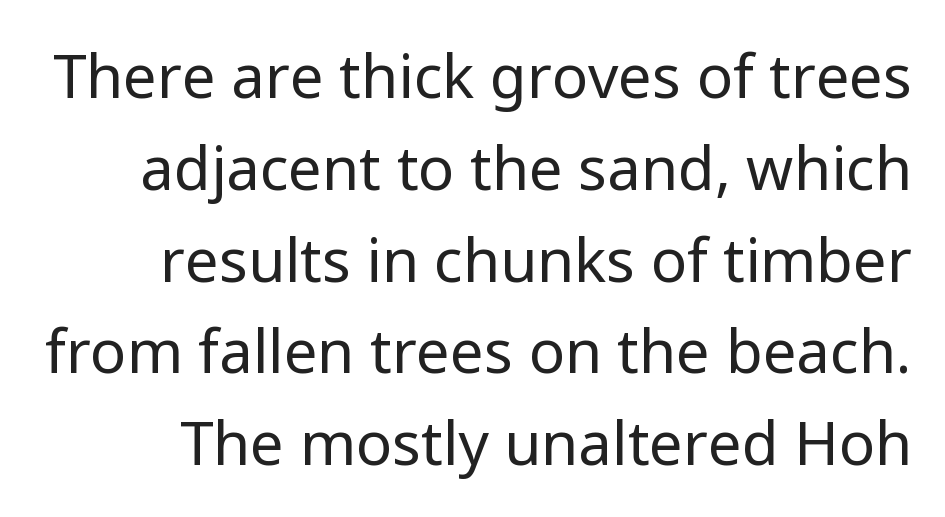
The letters stand straight up with perfectly vertical stems. How are the letters spaced? Ordinarily, with no added tracking. The block of text has a typical density, with ordinary space between rows. Ink coverage per letter is moderate at most. These lines are rendered in a variable-pitch font.
